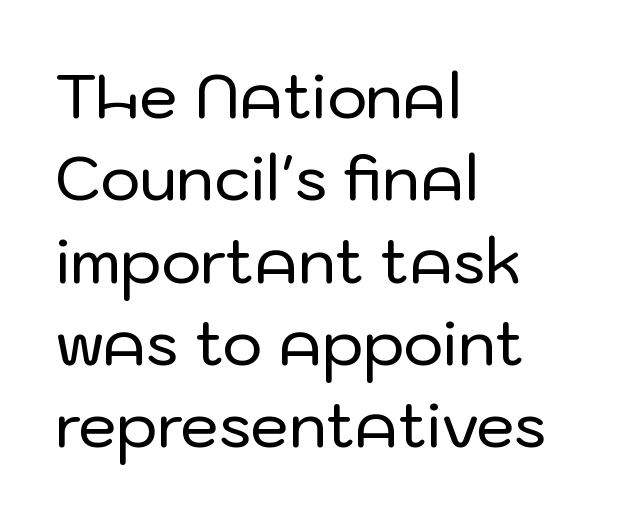
The line texture is even and compact thanks to regular tracking. Spacing verdict: proportional, widths tailored to each character. Short and long lines alike share a common starting point at left. Nope, not italic — everything's standing straight. This sample uses a sans-serif face.
